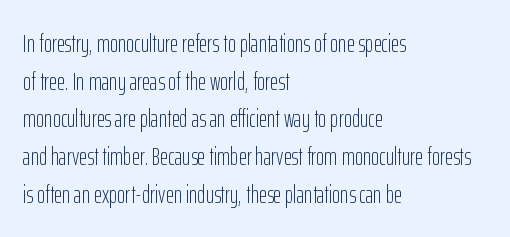
The image shows 25 px text type, upright; set left-aligned, normal line spacing (1.51x), normal letter spacing, not underlined.
